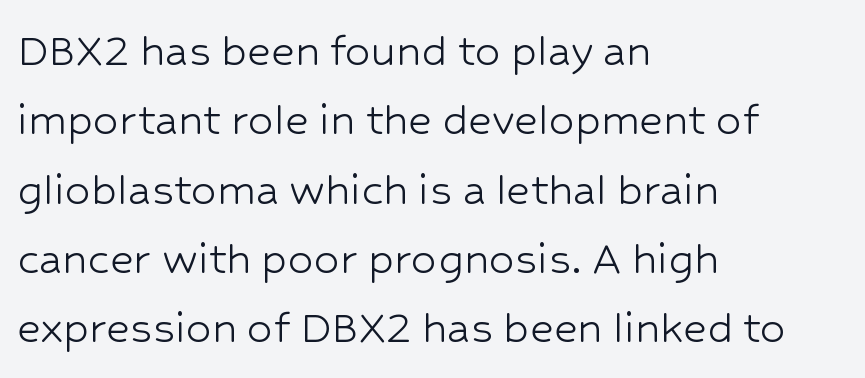
{"serif": "no", "italic": "no", "bold": "no", "weight": "light", "width": "normal", "stroke_contrast": "low", "x_height": "medium", "monospaced": "no", "underline": "no", "align": "left", "line_spacing": "normal", "line_spacing_ratio": 1.36, "letter_spacing": "normal", "letter_spacing_em": 0.0, "glyph_px": 51}
